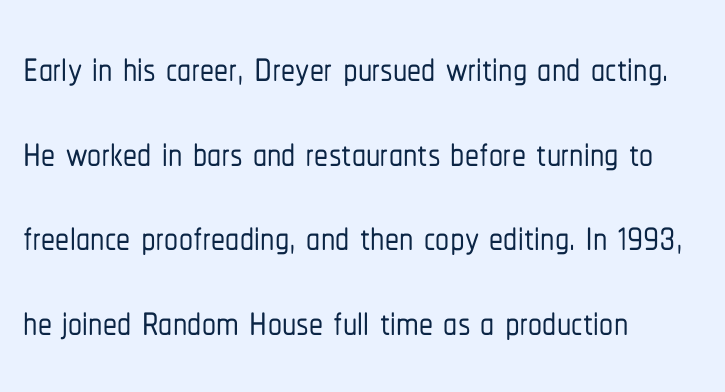
Q: Is the text italic (slanted)? A: No, it is upright.
Q: Is the typeface a serif or a sans-serif typeface? A: Sans-serif.
Q: Is the text underlined? A: No.
Q: How is the paragraph aligned? A: Left-aligned.
Q: Is the spacing between letters normal or unusually wide? A: Normal.
Q: Is the spacing between lines tight, normal or loose? A: Normal.
Q: Width (condensed, normal, or wide)? A: Condensed.
Q: Stroke contrast? A: Low.
Q: x-height? A: Medium.
Q: Monospaced? A: No.
